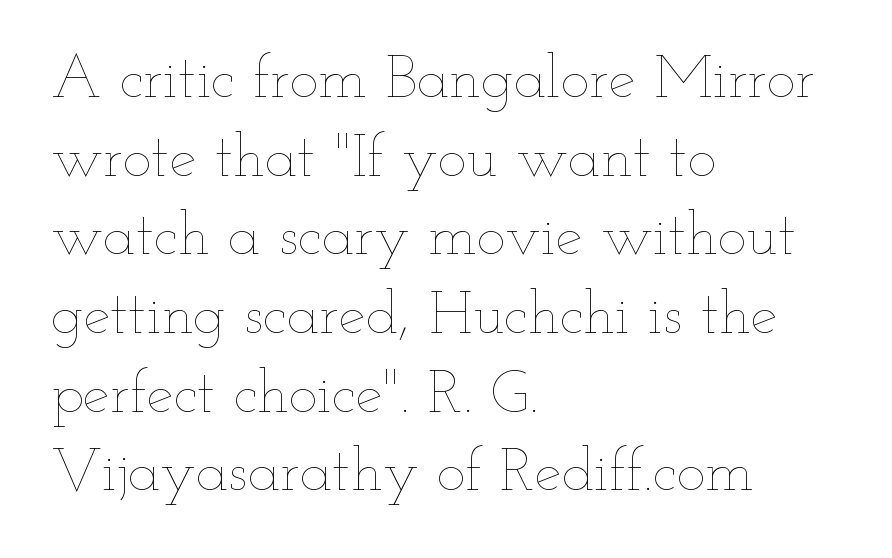
This sample has the flowing, uneven cadence of proportional lettering. The letterforms sit at book weight or below. The space between consecutive lines is moderate. Line starts are locked; line ends wander. The letters stand upright; this is a roman face.
